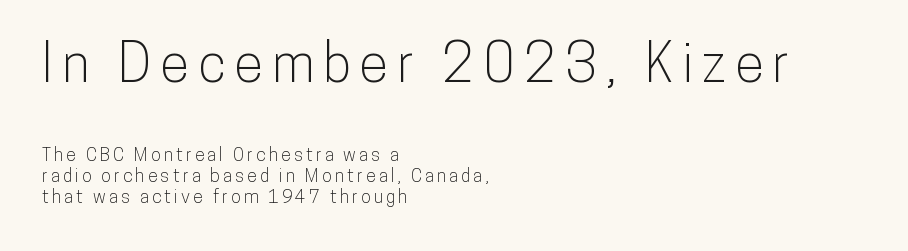
Q: Is the text italic (slanted)? A: No, it is upright.
Q: Is the typeface a serif or a sans-serif typeface? A: Sans-serif.
Q: Is the text underlined? A: No.
Q: How is the paragraph aligned? A: Left-aligned.
Q: Which block of text is set in a larger size, the first (top) or the second (bottom)? A: The first (top) one.
Q: Width (condensed, normal, or wide)? A: Condensed.
Q: Stroke contrast? A: Low.
Q: x-height? A: Medium.
Q: Monospaced? A: No.
